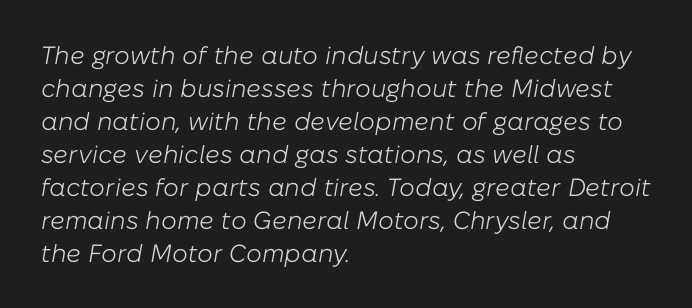
The image shows 25 px text type, italic (leaning right); set left-aligned, normal line spacing (1.32x), normal letter spacing, not underlined.
